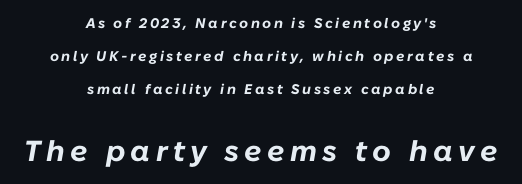
{"italic": "yes", "lean": "right", "slant_degrees": 10, "bold": "yes", "weight": "bold", "width": "normal", "stroke_contrast": "low", "x_height": "medium", "monospaced": "no", "underline": "no", "align": "center", "line_spacing": "loose", "line_spacing_ratio": 2.37, "larger_block": "second", "size_ratio": 2.07, "glyph_px": 29}
